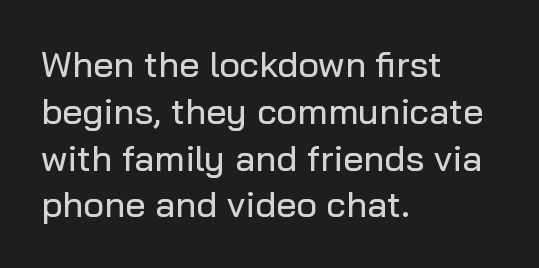
The image shows 36 px sans-serif type, upright; set left-aligned, normal line spacing (1.3x), normal letter spacing, not underlined; low stroke contrast and a medium x-height.
